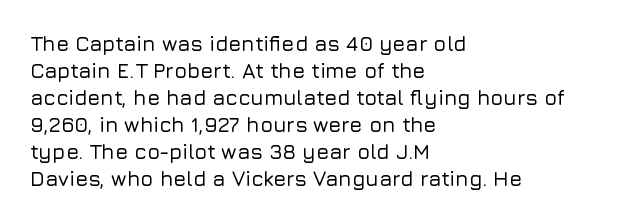
{"italic": "no", "underline": "no", "align": "left", "line_spacing": "normal", "line_spacing_ratio": 1.29, "letter_spacing": "normal", "letter_spacing_em": 0.0, "glyph_px": 21}
